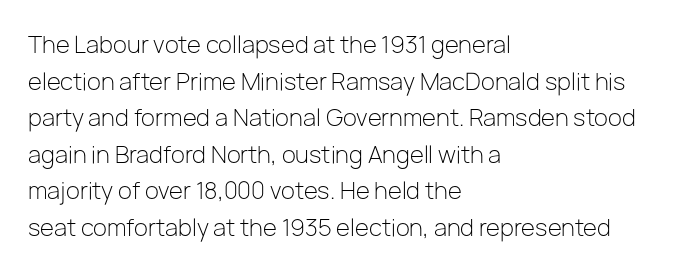
The image shows 23 px text type, upright; set left-aligned, normal line spacing (1.59x), normal letter spacing, not underlined.
